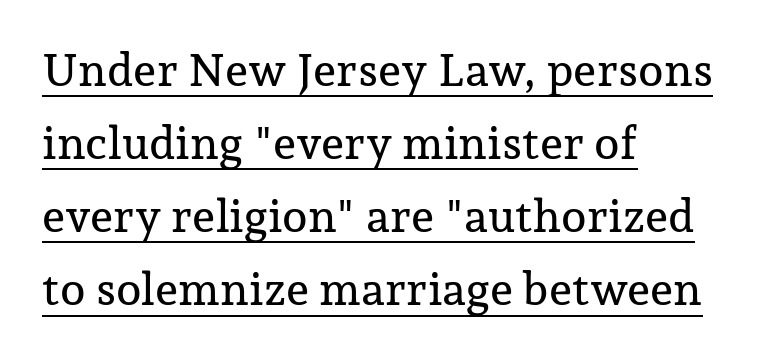
Tracking here is standard; glyphs follow each other at the usual distance. These lines stack with their left ends in a neat column. In designer terms, the underline attribute is active on this setting. This sample has the flowing, uneven cadence of proportional lettering. Stroke terminals: seriffed.
